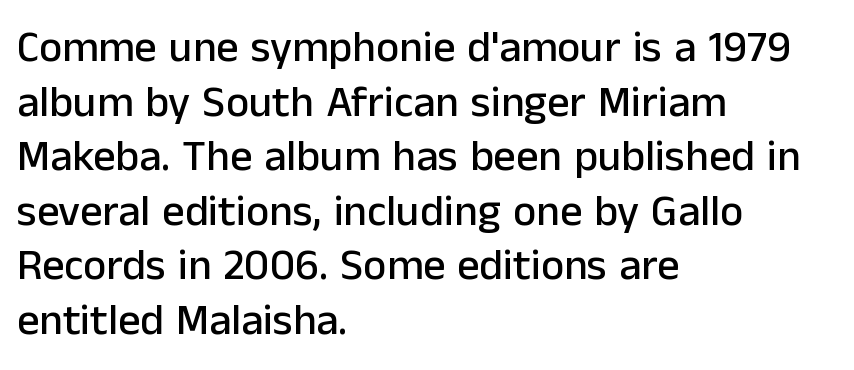
Note: no serifs on the glyphs. How are the letters spaced? Ordinarily, with no added tracking. Every stem runs plumb, perpendicular to the baseline. Teacher's note: observe the even left margin — that is flush-left alignment. The specimen omits any rule beneath the text block's lines. Here the designer chose a conventional face with non-uniform glyph widths.
